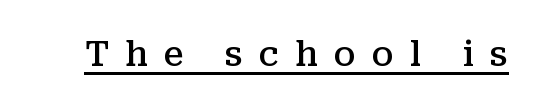
{"serif": "yes", "italic": "no", "bold": "semi", "weight": "semibold", "width": "normal", "stroke_contrast": "medium", "x_height": "medium", "monospaced": "no", "underline": "yes", "letter_spacing": "wide", "letter_spacing_em": 0.47, "glyph_px": 34}
